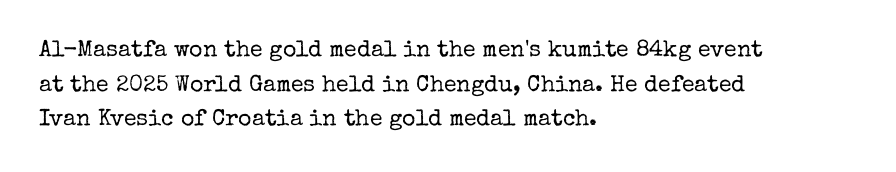
Q: Is the text bold? A: No.
Q: Is the text italic (slanted)? A: No, it is upright.
Q: Is the text underlined? A: No.
Q: How is the paragraph aligned? A: Left-aligned.
Q: Is the spacing between letters normal or unusually wide? A: Normal.
Q: Is the spacing between lines tight, normal or loose? A: Normal.
